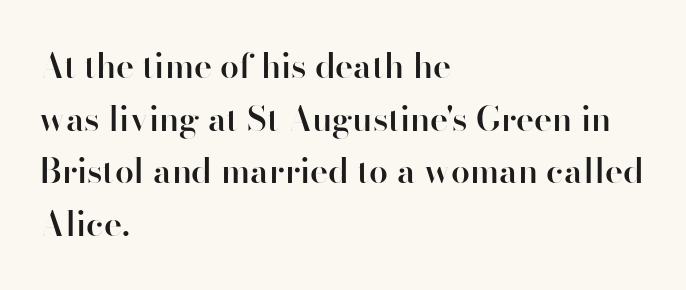
{"serif": "no", "italic": "no", "bold": "semi", "weight": "semibold", "width": "normal", "stroke_contrast": "high", "x_height": "small", "monospaced": "no", "underline": "no", "align": "left", "line_spacing": "normal", "line_spacing_ratio": 1.55, "letter_spacing": "normal", "letter_spacing_em": 0.0, "glyph_px": 34}
